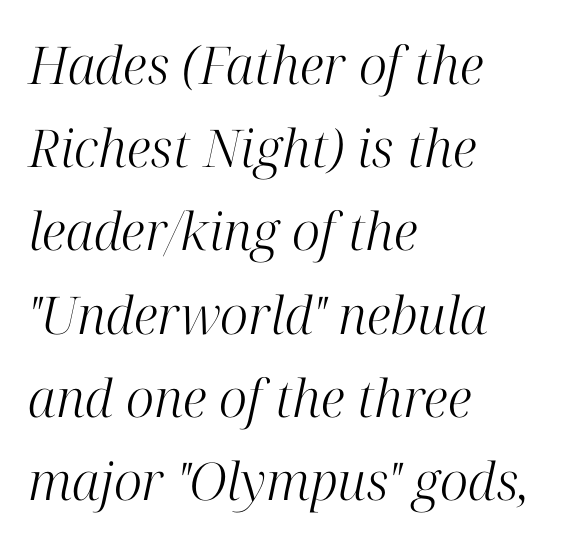
The image shows 52 px light serif type, italic (leaning right); set left-aligned, normal line spacing (1.6x), normal letter spacing, not underlined; high stroke contrast and a medium x-height.
